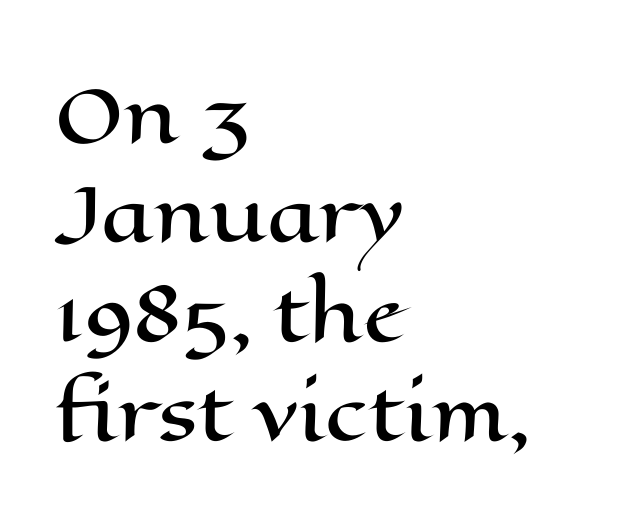
Q: Is the text italic (slanted)? A: No, it is upright.
Q: Is the text underlined? A: No.
Q: How is the paragraph aligned? A: Left-aligned.
Q: Is the spacing between letters normal or unusually wide? A: Normal.
Q: Is the spacing between lines tight, normal or loose? A: Normal.
Q: Width (condensed, normal, or wide)? A: Wide.
Q: Stroke contrast? A: High.
Q: x-height? A: Medium.
Q: Monospaced? A: No.
